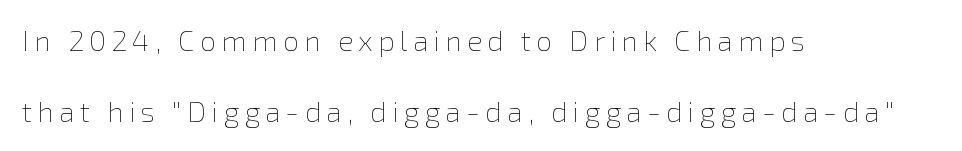
The image shows 29 px thin type, upright; set left-aligned, loose line spacing (2.44x), not underlined; a medium x-height.
